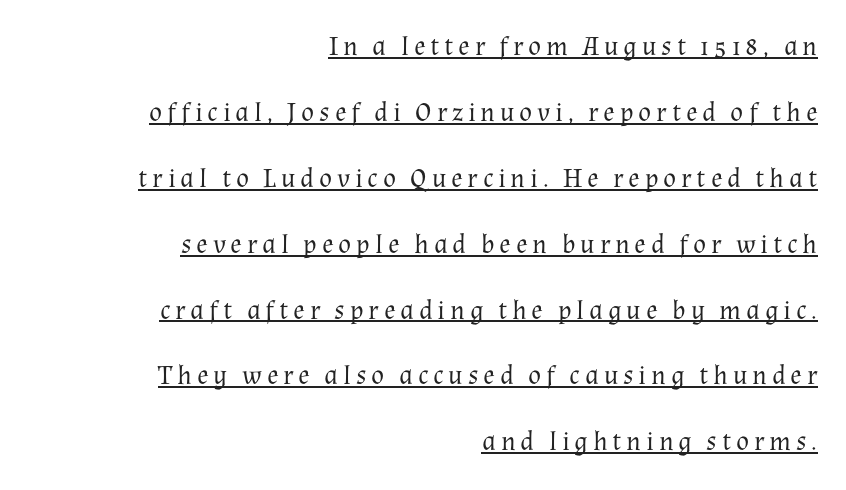
The image shows 27 px text type, upright; set right-aligned, loose line spacing (2.44x), underlined.
